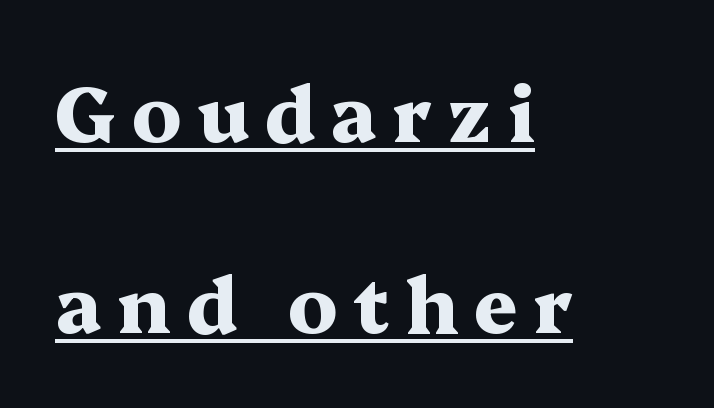
The image shows 77 px heavy, wide serif type, upright; set left-aligned, loose line spacing (2.48x), unusually wide letter spacing (+0.2 em), underlined; medium stroke contrast and a medium x-height.
